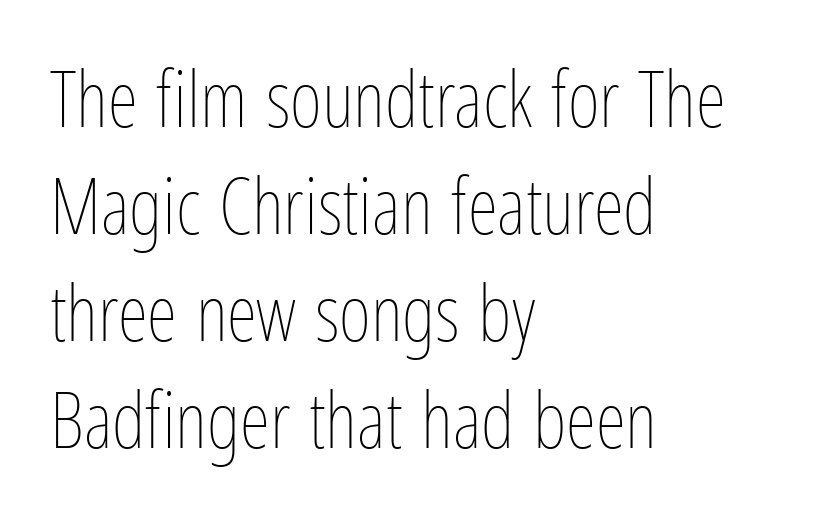
{"italic": "no", "bold": "no", "weight": "thin", "width": "condensed", "stroke_contrast": "low", "x_height": "medium", "monospaced": "no", "underline": "no", "align": "left", "line_spacing": "normal", "line_spacing_ratio": 1.37, "letter_spacing": "normal", "letter_spacing_em": 0.0, "glyph_px": 78}
